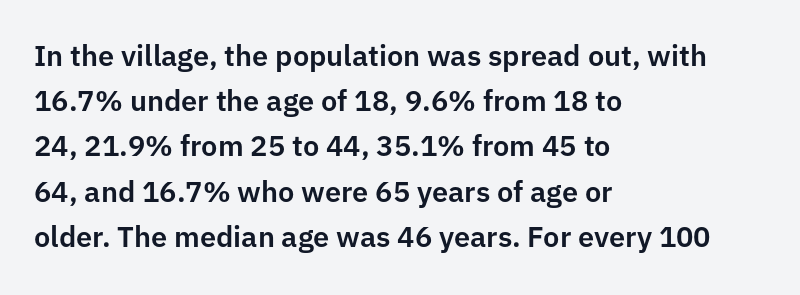
{"serif": "no", "italic": "no", "width": "normal", "stroke_contrast": "low", "x_height": "medium", "monospaced": "no", "underline": "no", "align": "left", "line_spacing": "normal", "line_spacing_ratio": 1.56, "letter_spacing": "normal", "letter_spacing_em": 0.0, "glyph_px": 29}
